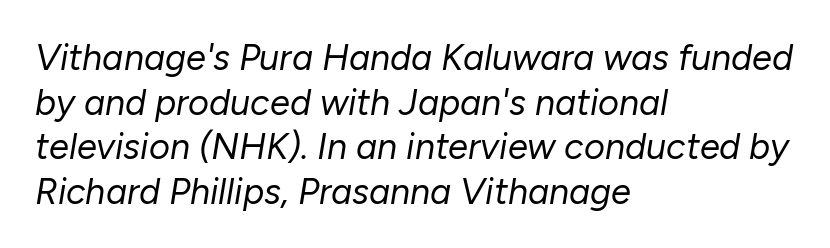
{"italic": "yes", "lean": "right", "slant_degrees": 10, "bold": "no", "weight": "regular", "width": "normal", "stroke_contrast": "low", "x_height": "medium", "monospaced": "no", "underline": "no", "align": "left", "line_spacing_ratio": 1.24, "letter_spacing": "normal", "letter_spacing_em": 0.0, "glyph_px": 36}
